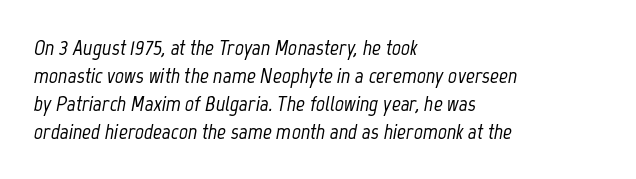
{"italic": "yes", "lean": "right", "slant_degrees": 12, "underline": "no", "align": "left", "line_spacing": "normal", "line_spacing_ratio": 1.27, "letter_spacing": "normal", "letter_spacing_em": 0.0, "glyph_px": 22}
